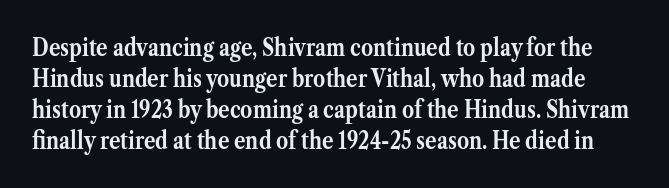
{"italic": "no", "bold": "yes", "underline": "no", "line_spacing": "normal", "line_spacing_ratio": 1.29, "letter_spacing": "normal", "letter_spacing_em": 0.0, "glyph_px": 24}
